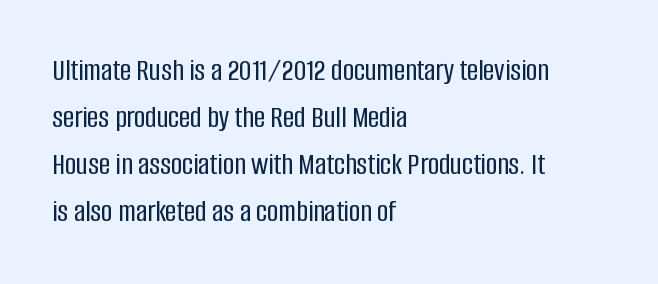
The image shows 31 px condensed sans-serif type, upright; set left-aligned, normal line spacing (1.52x), normal letter spacing, not underlined; low stroke contrast and a large x-height.
